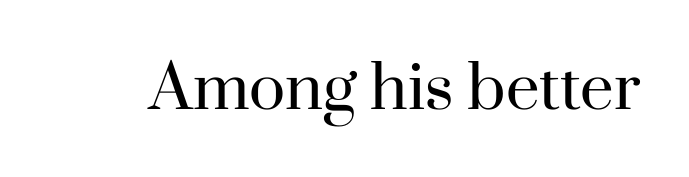
{"serif": "yes", "italic": "no", "bold": "no", "weight": "regular", "width": "normal", "stroke_contrast": "high", "x_height": "small", "monospaced": "no", "underline": "no", "letter_spacing": "normal", "letter_spacing_em": 0.0, "glyph_px": 60}
